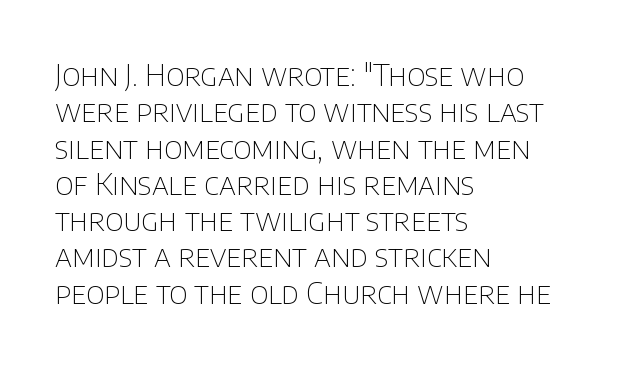
This is sans-serif lettering, the kind often seen on screens and signage. The passage shown is typed in a proportional face where columns would drift. Every row of glyphs begins at an identical x-position on the left. Weight: regular or lighter. The letters stand straight up with perfectly vertical stems. The gap between lines stays unmarked.
